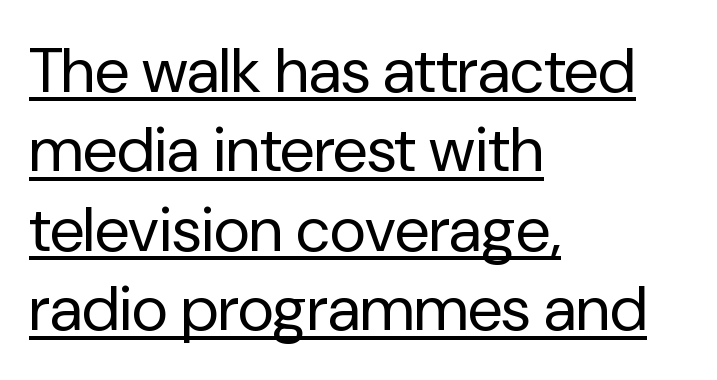
The image shows 63 px regular-weight sans-serif type, upright; set left-aligned, normal line spacing (1.26x), normal letter spacing, underlined; low stroke contrast and a medium x-height.
